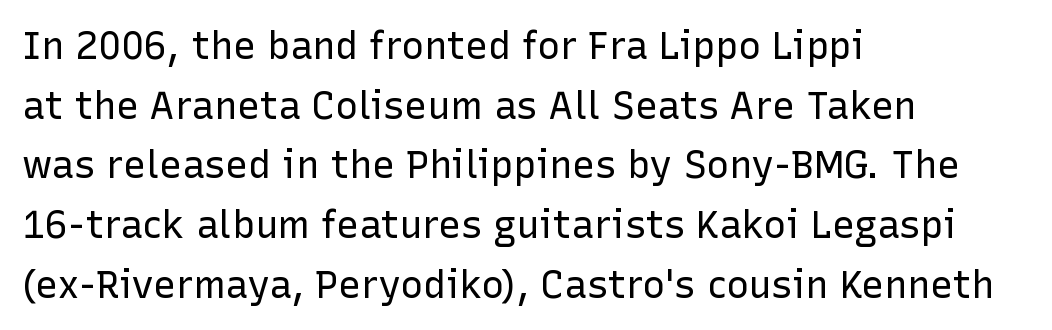
Horizontally, the lines are justified to the leading edge only. Caption: standard tracking, unaltered. The space beneath each line is pristine and unruled. The rendering shows plain stroke endings on the letterforms — a sans-serif design.
